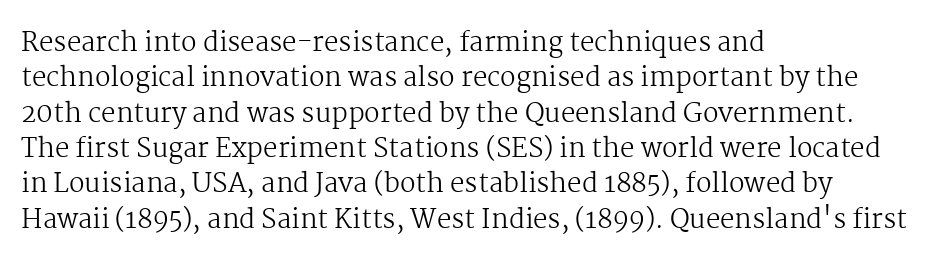
{"italic": "no", "bold": "no", "underline": "no", "align": "left", "line_spacing": "normal", "line_spacing_ratio": 1.36, "letter_spacing": "normal", "letter_spacing_em": 0.0, "glyph_px": 26}
